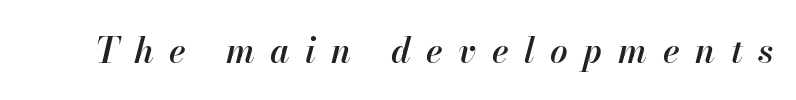
Q: Is the text bold? A: Semi-bold.
Q: Is the text italic (slanted)? A: Yes, it leans right by about 13 degrees.
Q: Is the text underlined? A: No.
Q: Is the spacing between letters normal or unusually wide? A: Unusually wide.
Q: Width (condensed, normal, or wide)? A: Normal.
Q: Stroke contrast? A: High.
Q: x-height? A: Small.
Q: Monospaced? A: No.
